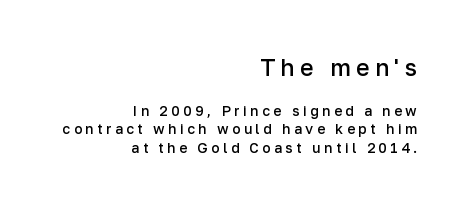
Does the bottom block carry the larger type? No, the top block does. It's the straight-up-and-down kind of type. If you drew a ruler down the right edge, every line would touch it. The vertical gap from one line to the next is medium. The horizontal fit of the characters is loose and conspicuously gappy. The space directly below the letters is spotless.
